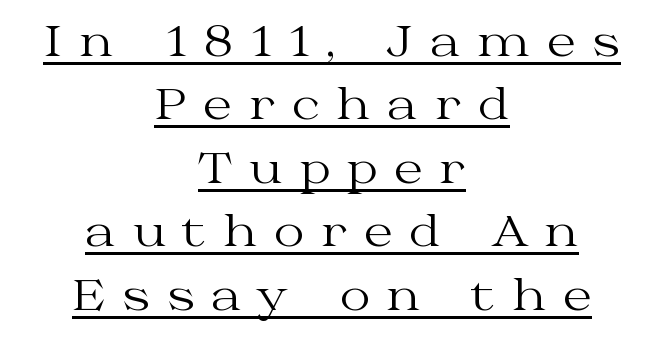
The image shows 42 px regular-weight, wide serif type, upright; set centered, normal line spacing (1.51x), unusually wide letter spacing (+0.4 em), underlined; medium stroke contrast and a medium x-height.
